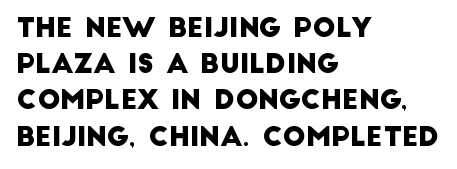
Is the block centered? No — it sits flush against the left margin. Regular leading. Any mark beneath the type? The region is blank. Between one letter and the next there's only the usual sliver of space.
